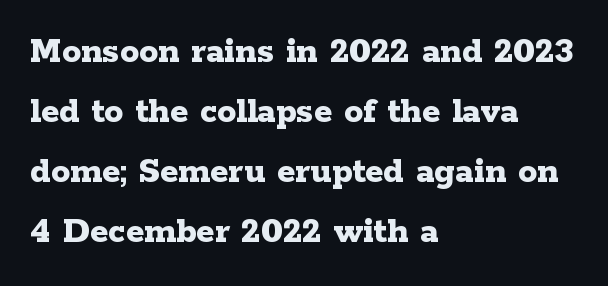
Q: Is the text bold? A: Yes.
Q: Is the text italic (slanted)? A: No, it is upright.
Q: Is the typeface a serif or a sans-serif typeface? A: Serif.
Q: Is the text underlined? A: No.
Q: How is the paragraph aligned? A: Left-aligned.
Q: Is the spacing between letters normal or unusually wide? A: Normal.
Q: Is the spacing between lines tight, normal or loose? A: Normal.
Q: Width (condensed, normal, or wide)? A: Wide.
Q: Stroke contrast? A: Low.
Q: x-height? A: Medium.
Q: Monospaced? A: No.
